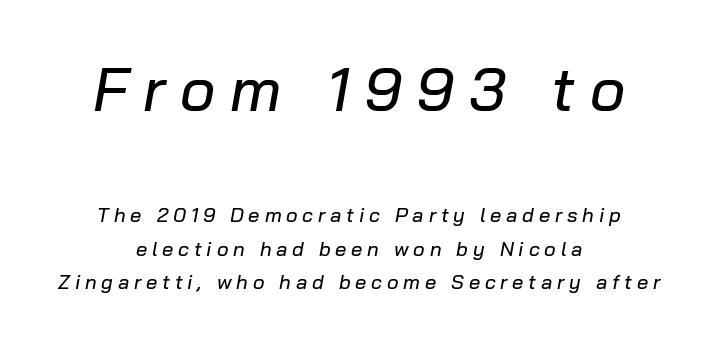
{"italic": "yes", "lean": "right", "slant_degrees": 10, "width": "normal", "stroke_contrast": "low", "x_height": "medium", "monospaced": "no", "underline": "no", "align": "center", "line_spacing": "normal", "line_spacing_ratio": 1.69, "letter_spacing": "wide", "letter_spacing_em": 0.24, "larger_block": "first", "size_ratio": 3.05, "glyph_px": 61}
